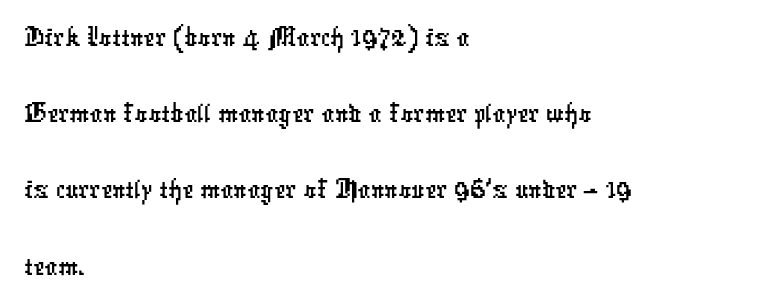
Unmarked baselines from the first word to the last. You can tell from the bare stems that sans-serif type was used. Which margin do the lines hug? The left one — the right edge is uneven. Default kerning and tracking; the words read as compact shapes. Is this a fixed-width face? No — the glyphs have proportional, varying widths.
